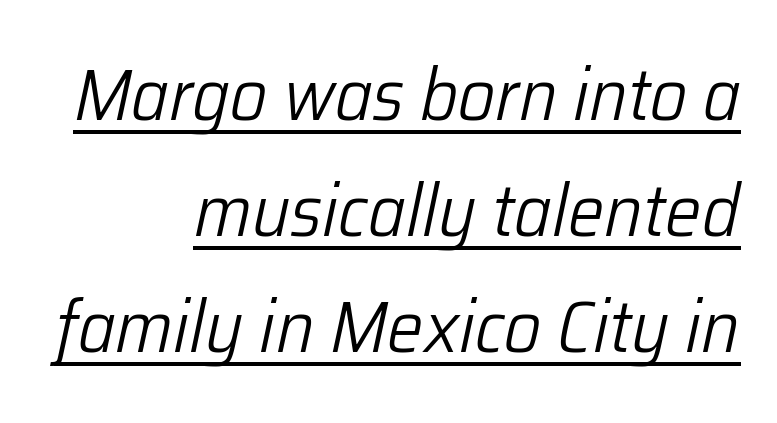
Each letter keeps its own natural width here, so spacing adapts to shape. Caption: multi-line text, flush right, ragged left. This is oblique type, the kind used for emphasis or titles. The typesetter has applied underlining to the passage shown. The horizontal fit of the characters is conventional and even.
